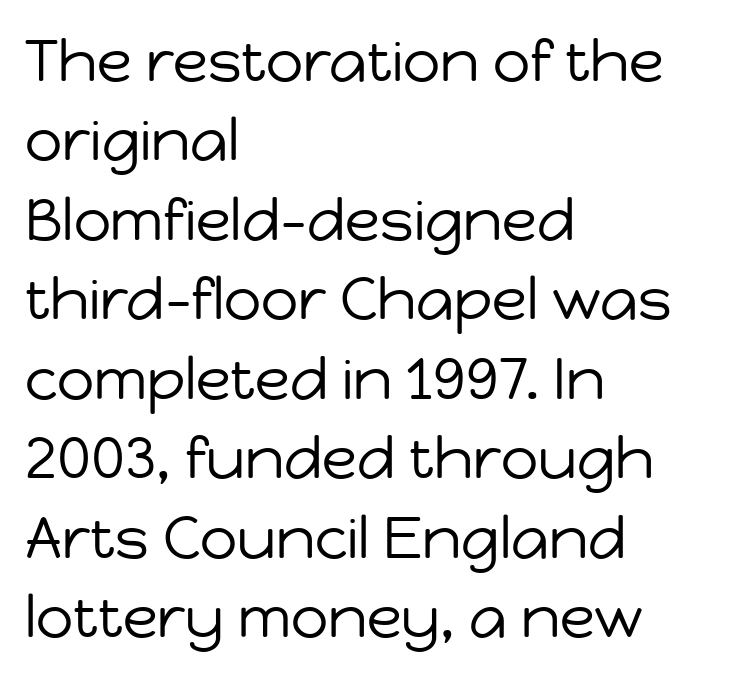
Each line starts at the same left margin while the right side varies. The letterforms sit at book weight or below. Is there any slant? The stems are plumb. Clear beneath every line of the passage. Inter-character spacing is left at the font's built-in metrics.
